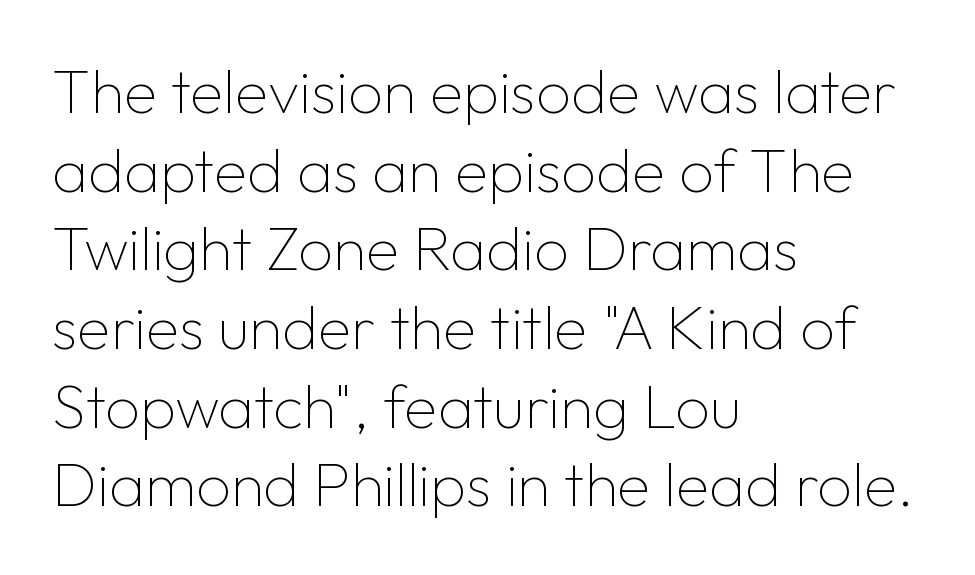
The passage shown is not underscored anywhere. Successive baselines arrive at the customary interval. The lettering holds an erect, upright posture throughout. No extra ink here — the face is not bold. The type family on display is of the sans-serif kind.
